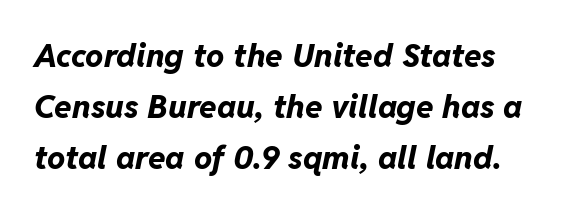
{"italic": "yes", "lean": "right", "slant_degrees": 11, "bold": "yes", "weight": "bold", "width": "normal", "stroke_contrast": "low", "x_height": "medium", "monospaced": "no", "underline": "no", "line_spacing": "normal", "line_spacing_ratio": 1.59, "letter_spacing": "normal", "letter_spacing_em": 0.0, "glyph_px": 32}
